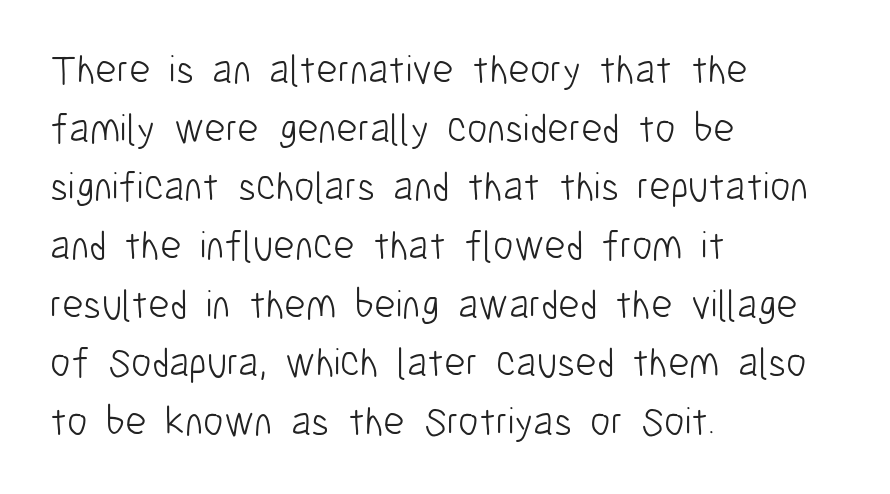
{"serif": "no", "italic": "no", "bold": "no", "weight": "light", "width": "condensed", "stroke_contrast": "low", "x_height": "medium", "monospaced": "no", "underline": "no", "align": "left", "line_spacing": "normal", "line_spacing_ratio": 1.43, "letter_spacing": "normal", "letter_spacing_em": 0.0, "glyph_px": 41}
